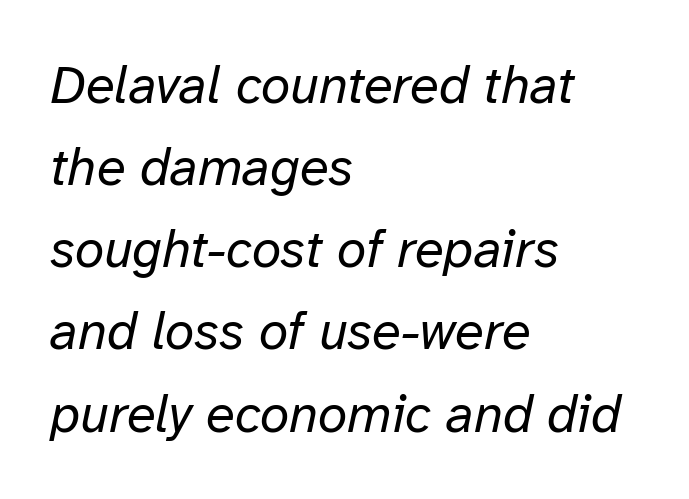
The image shows 53 px regular-weight type, italic (leaning right); set left-aligned, normal line spacing (1.55x), normal letter spacing, not underlined; low stroke contrast and a medium x-height.
